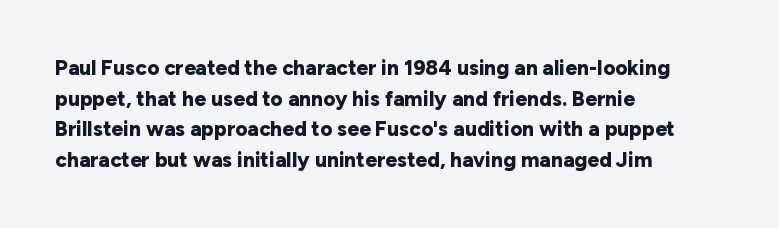
The image shows 21 px bold type, upright; set left-aligned, normal line spacing (1.46x), normal letter spacing, not underlined.
